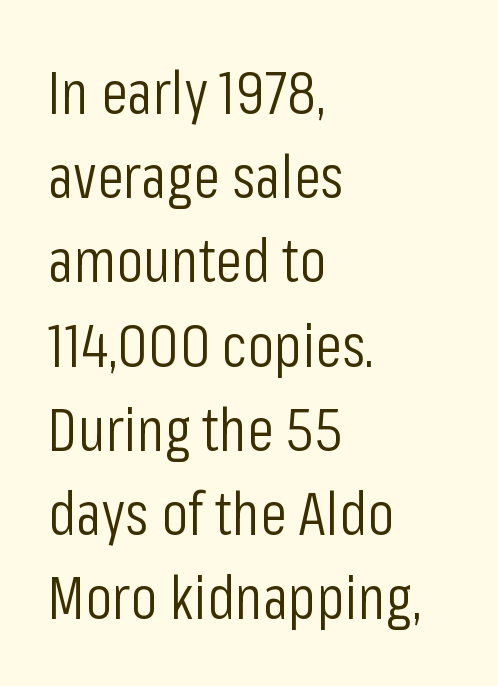
The image shows 61 px light, condensed sans-serif type, upright; set left-aligned, normal line spacing (1.38x), normal letter spacing, not underlined; low stroke contrast and a medium x-height.
